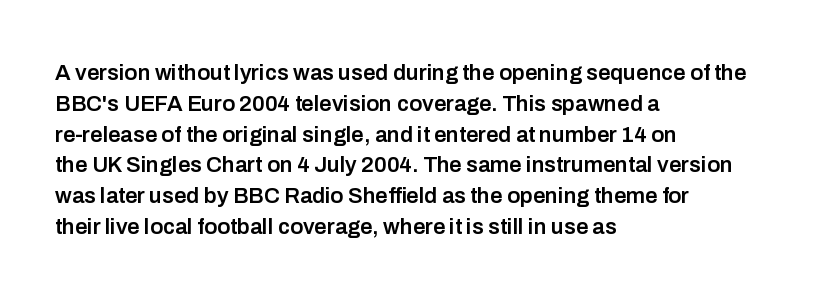
A typesetter would call this zero additional tracking. Decoration check: the copy has no underline. Set as a demibold, roughly 600 on the weight scale. The rendering uses a moderate line-height, typical for paragraphs.
